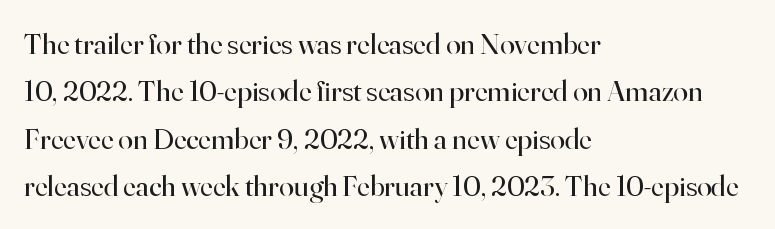
Q: Is the text bold? A: No.
Q: Is the text italic (slanted)? A: No, it is upright.
Q: Is the typeface a serif or a sans-serif typeface? A: Serif.
Q: Is the text underlined? A: No.
Q: How is the paragraph aligned? A: Left-aligned.
Q: Is the spacing between letters normal or unusually wide? A: Normal.
Q: Is the spacing between lines tight, normal or loose? A: Normal.
Q: Width (condensed, normal, or wide)? A: Normal.
Q: Stroke contrast? A: High.
Q: x-height? A: Small.
Q: Monospaced? A: No.
